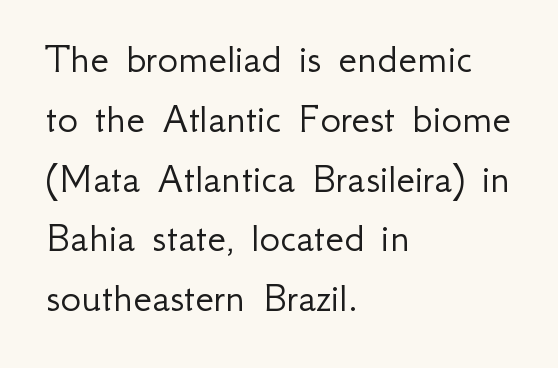
Upright lettering throughout. The strokes are not fattened; the text isn't bold. Spacing verdict: proportional, widths tailored to each character. A typesetter would call this zero additional tracking. Typographically, this falls in the sans-serif category.
